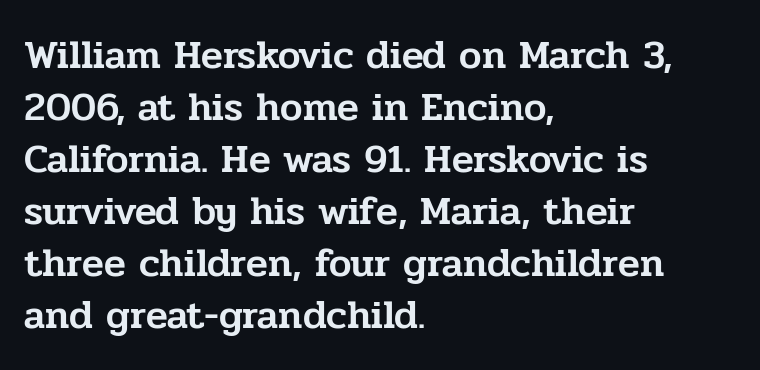
Q: Is the text italic (slanted)? A: No, it is upright.
Q: Is the typeface a serif or a sans-serif typeface? A: Serif.
Q: Is the text underlined? A: No.
Q: How is the paragraph aligned? A: Left-aligned.
Q: Is the spacing between letters normal or unusually wide? A: Normal.
Q: Is the spacing between lines tight, normal or loose? A: Normal.
Q: Width (condensed, normal, or wide)? A: Normal.
Q: Stroke contrast? A: Low.
Q: x-height? A: Medium.
Q: Monospaced? A: No.
